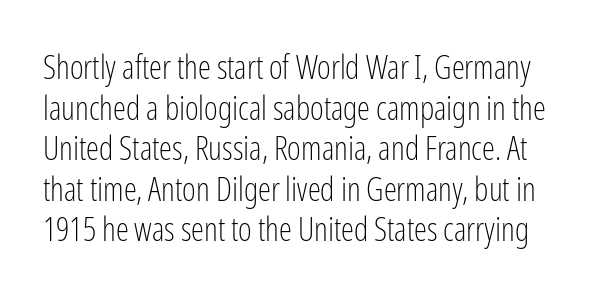
{"serif": "no", "italic": "no", "bold": "no", "weight": "light", "width": "condensed", "stroke_contrast": "low", "x_height": "medium", "monospaced": "no", "underline": "no", "line_spacing_ratio": 1.23, "letter_spacing": "normal", "letter_spacing_em": 0.0, "glyph_px": 33}
